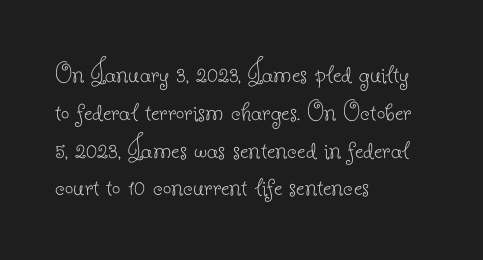
The image shows 30 px thin serif type, upright; set left-aligned, normal line spacing (1.26x), normal letter spacing, not underlined; low stroke contrast and a small x-height.
